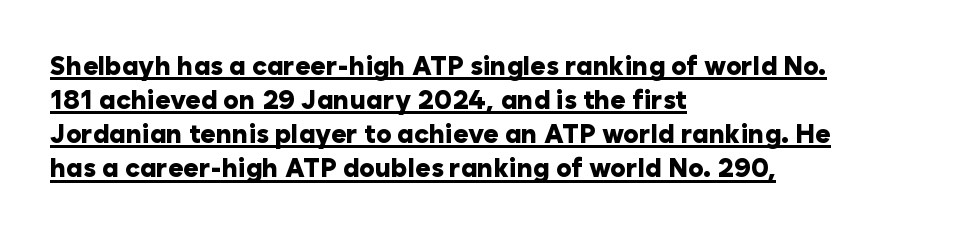
{"italic": "no", "bold": "yes", "underline": "yes", "align": "left", "line_spacing": "normal", "line_spacing_ratio": 1.31, "letter_spacing": "normal", "letter_spacing_em": 0.0, "glyph_px": 26}
